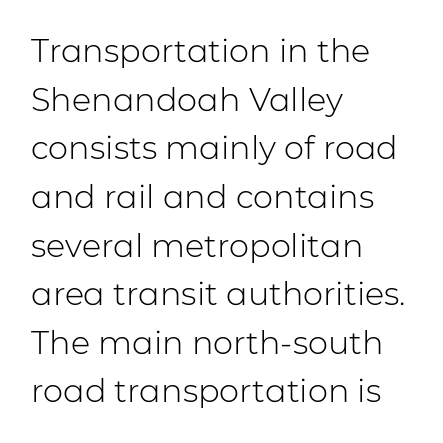
Nothing sits at the stroke ends, so this counts as sans-serif. Each row of text sits above clean, open space. The cut favours lightness, reaching ordinary text weight at its darkest. Is this a fixed-width face? No — the glyphs have proportional, varying widths. A classic flush-left, rag-right setting is used for this passage. These lines keep a tight, regular rhythm from letter to letter.
